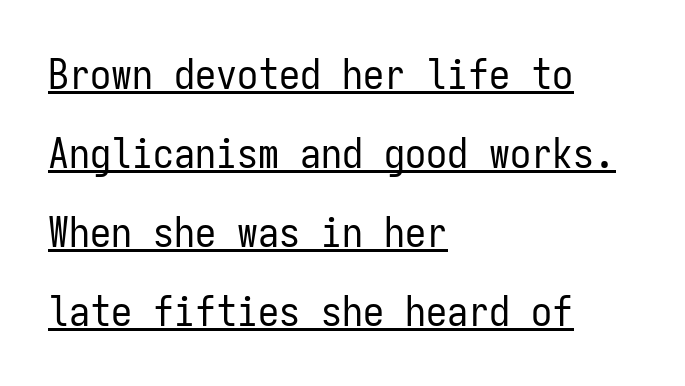
The image shows 42 px regular-weight, condensed sans-serif type, upright, monospaced; set left-aligned, line spacing 1.88x, normal letter spacing, underlined; low stroke contrast and a medium x-height.
